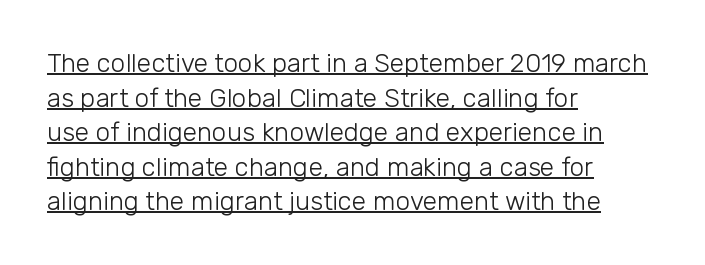
The image shows 26 px text type, upright; set left-aligned, normal line spacing (1.33x), normal letter spacing, underlined.
